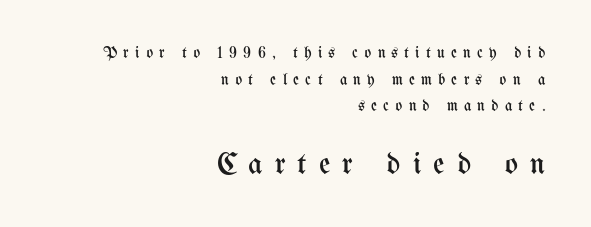
Q: Is the text bold? A: No.
Q: Is the text italic (slanted)? A: No, it is upright.
Q: Is the text underlined? A: No.
Q: How is the paragraph aligned? A: Right-aligned.
Q: Is the spacing between letters normal or unusually wide? A: Unusually wide.
Q: Is the spacing between lines tight, normal or loose? A: Normal.
Q: Which block of text is set in a larger size, the first (top) or the second (bottom)? A: The second (bottom) one.
Q: Width (condensed, normal, or wide)? A: Condensed.
Q: Stroke contrast? A: Medium.
Q: x-height? A: Medium.
Q: Monospaced? A: No.
